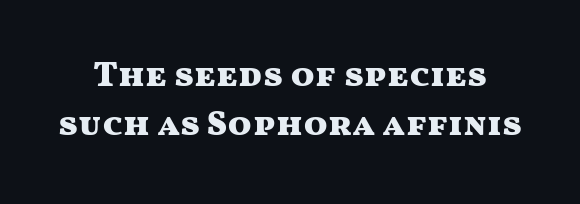
Summary of weight: heavy, a full bold. The zone under the glyphs is completely vacant. Designer's note — italics off, roman on. Words appear dense and cohesive because spacing is normal.
